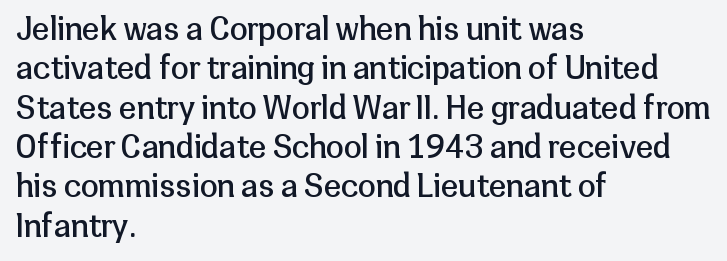
The image shows 32 px regular-weight sans-serif type, upright; set left-aligned, line spacing 1.23x, normal letter spacing, not underlined; low stroke contrast and a medium x-height.
